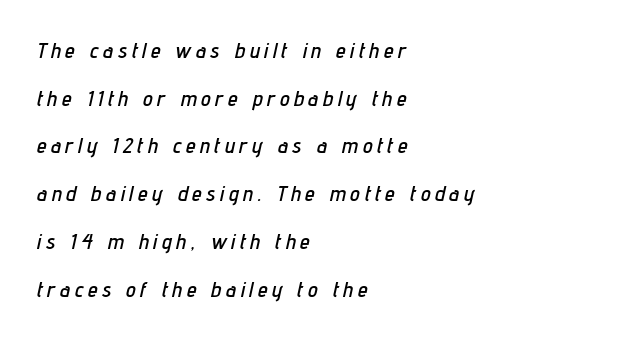
The image shows 22 px text type, italic (leaning right); set left-aligned, loose line spacing (2.17x), unusually wide letter spacing (+0.21 em), not underlined.
